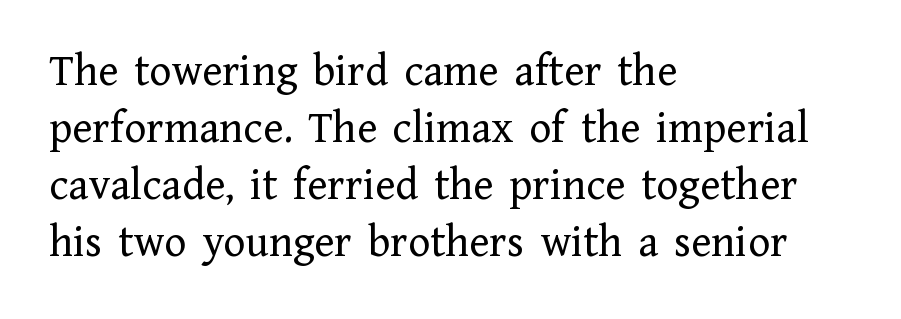
{"serif": "yes", "italic": "no", "bold": "no", "weight": "regular", "width": "normal", "stroke_contrast": "low", "x_height": "medium", "monospaced": "no", "underline": "no", "align": "left", "line_spacing_ratio": 1.24, "letter_spacing": "normal", "letter_spacing_em": 0.0, "glyph_px": 46}
